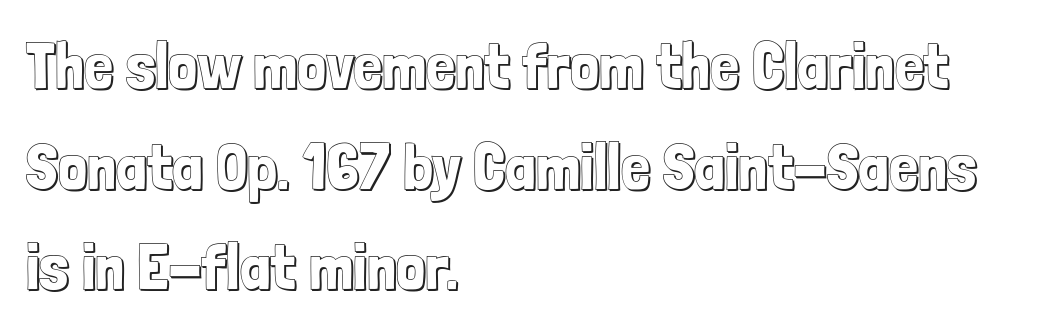
Q: Is the text italic (slanted)? A: No, it is upright.
Q: Is the text underlined? A: No.
Q: How is the paragraph aligned? A: Left-aligned.
Q: Is the spacing between letters normal or unusually wide? A: Normal.
Q: Is the spacing between lines tight, normal or loose? A: Normal.
Q: Width (condensed, normal, or wide)? A: Condensed.
Q: x-height? A: Medium.
Q: Monospaced? A: No.
